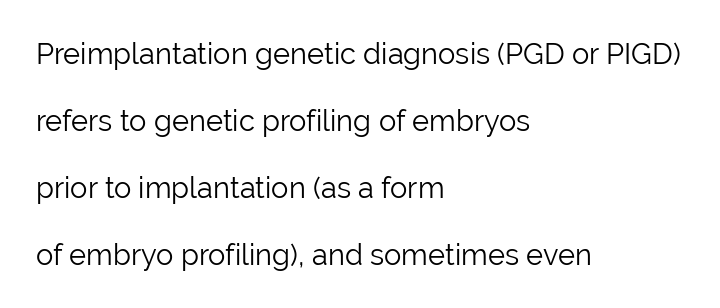
This is sans-serif lettering, the kind often seen on screens and signage. Words float on clear page, feet unadorned. No heavy texture on the line: the type isn't bold. Here the designer chose a conventional face with non-uniform glyph widths. Leftover space on each line is placed entirely after the last word.
